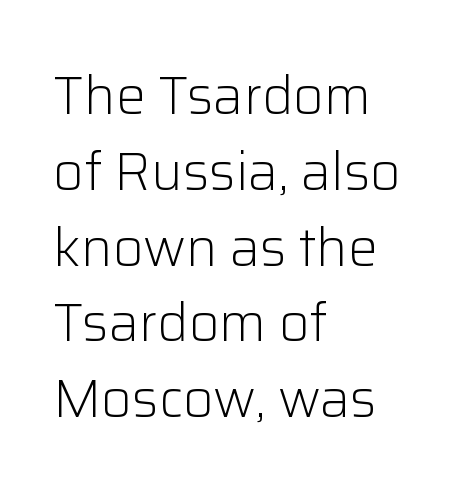
Q: Is the text bold? A: No.
Q: Is the text italic (slanted)? A: No, it is upright.
Q: Is the typeface a serif or a sans-serif typeface? A: Sans-serif.
Q: Is the text underlined? A: No.
Q: How is the paragraph aligned? A: Left-aligned.
Q: Is the spacing between letters normal or unusually wide? A: Normal.
Q: Is the spacing between lines tight, normal or loose? A: Normal.
Q: Width (condensed, normal, or wide)? A: Normal.
Q: Stroke contrast? A: Low.
Q: x-height? A: Medium.
Q: Monospaced? A: No.
